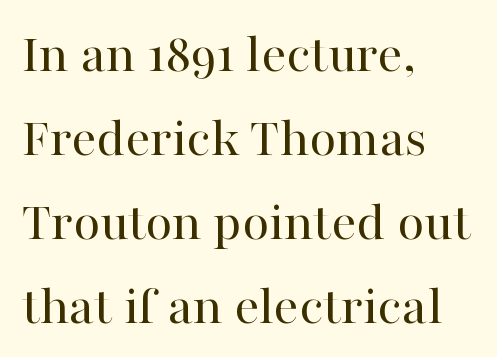
The image shows 56 px regular-weight serif type, upright; set left-aligned, normal line spacing (1.5x), normal letter spacing, not underlined; high stroke contrast and a medium x-height.
